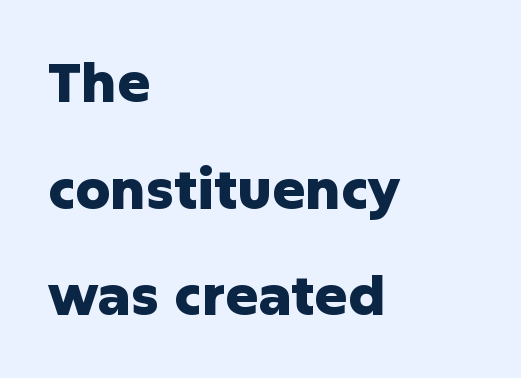
Q: Is the text bold? A: Yes.
Q: Is the text italic (slanted)? A: No, it is upright.
Q: Is the typeface a serif or a sans-serif typeface? A: Sans-serif.
Q: Is the text underlined? A: No.
Q: How is the paragraph aligned? A: Left-aligned.
Q: Is the spacing between letters normal or unusually wide? A: Normal.
Q: Is the spacing between lines tight, normal or loose? A: Loose.
Q: Width (condensed, normal, or wide)? A: Normal.
Q: Stroke contrast? A: Low.
Q: x-height? A: Medium.
Q: Monospaced? A: No.
